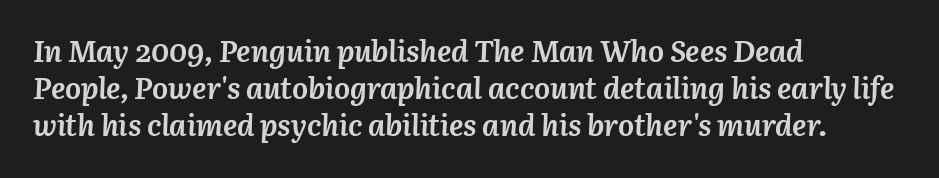
The image shows 30 px semibold type, italic (leaning right); set left-aligned, line spacing 1.24x, normal letter spacing, not underlined; medium stroke contrast and a medium x-height.
